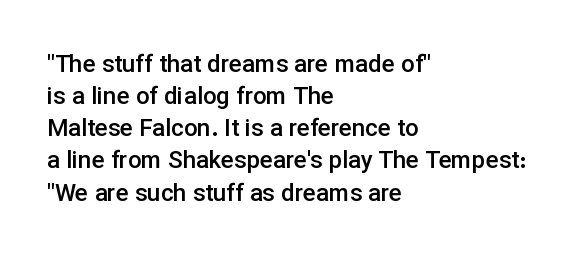
{"italic": "no", "bold": "semi", "underline": "no", "align": "left", "line_spacing": "normal", "line_spacing_ratio": 1.34, "letter_spacing": "normal", "letter_spacing_em": 0.0, "glyph_px": 24}
